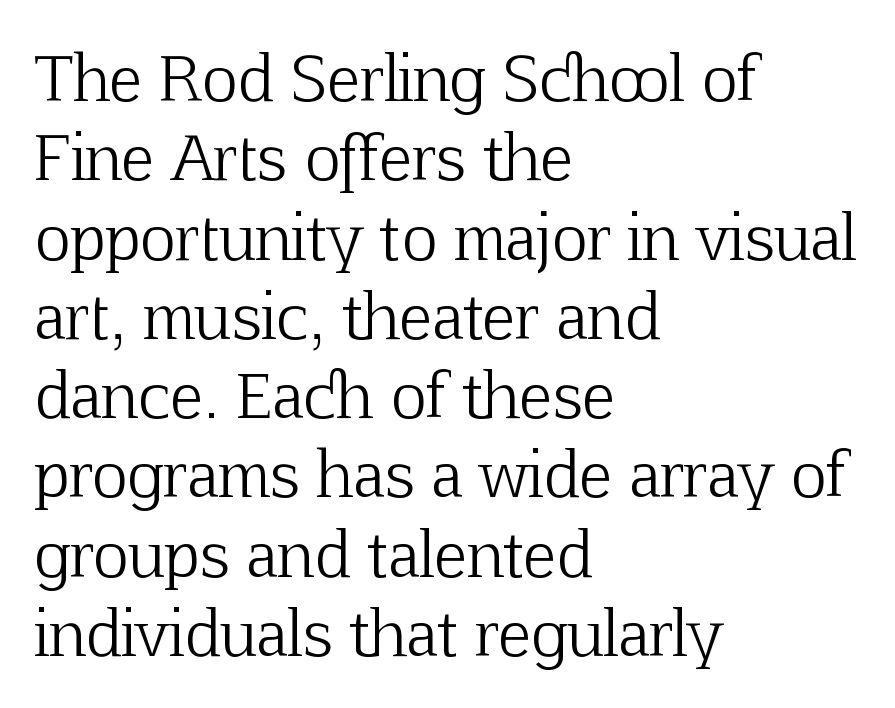
{"serif": "yes", "italic": "no", "bold": "no", "weight": "light", "width": "normal", "stroke_contrast": "low", "x_height": "medium", "monospaced": "no", "underline": "no", "align": "left", "line_spacing": "normal", "line_spacing_ratio": 1.3, "letter_spacing": "normal", "letter_spacing_em": 0.0, "glyph_px": 61}
